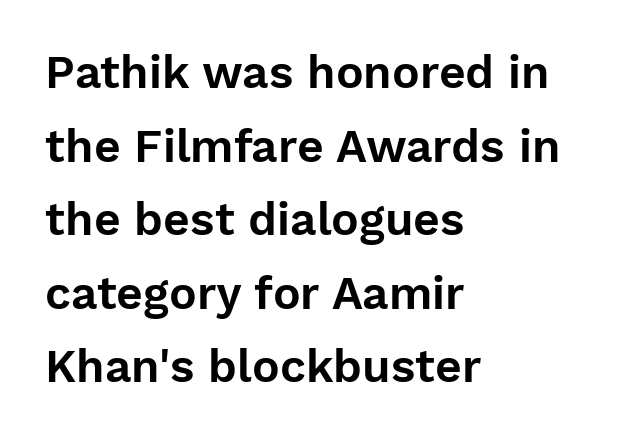
The image shows 46 px sans-serif type, upright; set left-aligned, normal line spacing (1.6x), normal letter spacing, not underlined; low stroke contrast and a medium x-height.
